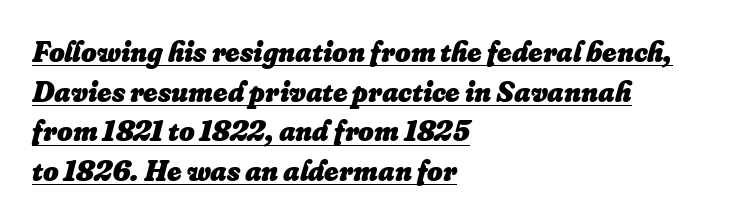
{"italic": "yes", "lean": "right", "slant_degrees": 16, "bold": "yes", "weight": "heavy", "width": "normal", "stroke_contrast": "low", "x_height": "small", "monospaced": "no", "underline": "yes", "align": "left", "line_spacing": "normal", "line_spacing_ratio": 1.32, "letter_spacing": "normal", "letter_spacing_em": 0.0, "glyph_px": 30}
